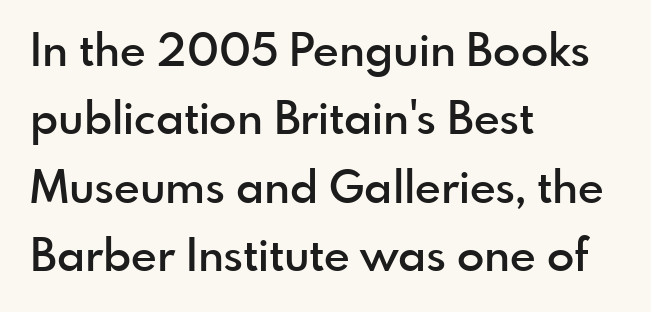
Q: Is the text bold? A: Semi-bold.
Q: Is the text italic (slanted)? A: No, it is upright.
Q: Is the typeface a serif or a sans-serif typeface? A: Sans-serif.
Q: Is the text underlined? A: No.
Q: How is the paragraph aligned? A: Left-aligned.
Q: Is the spacing between letters normal or unusually wide? A: Normal.
Q: Is the spacing between lines tight, normal or loose? A: Normal.
Q: Width (condensed, normal, or wide)? A: Normal.
Q: x-height? A: Small.
Q: Monospaced? A: No.
